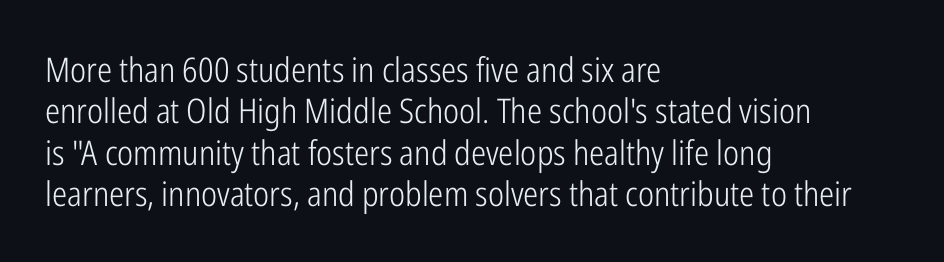
Do the letters lean? They stand straight. Is this a sans? Yes — the strokes have no serifs. Only glyphs here, with clear space below each row. Think of a printed novel: that variable character pitch is what you see here. A quiet, ordinary-to-light weight characterises the typeface. The passage is arranged the way most books set body copy — flush left.
